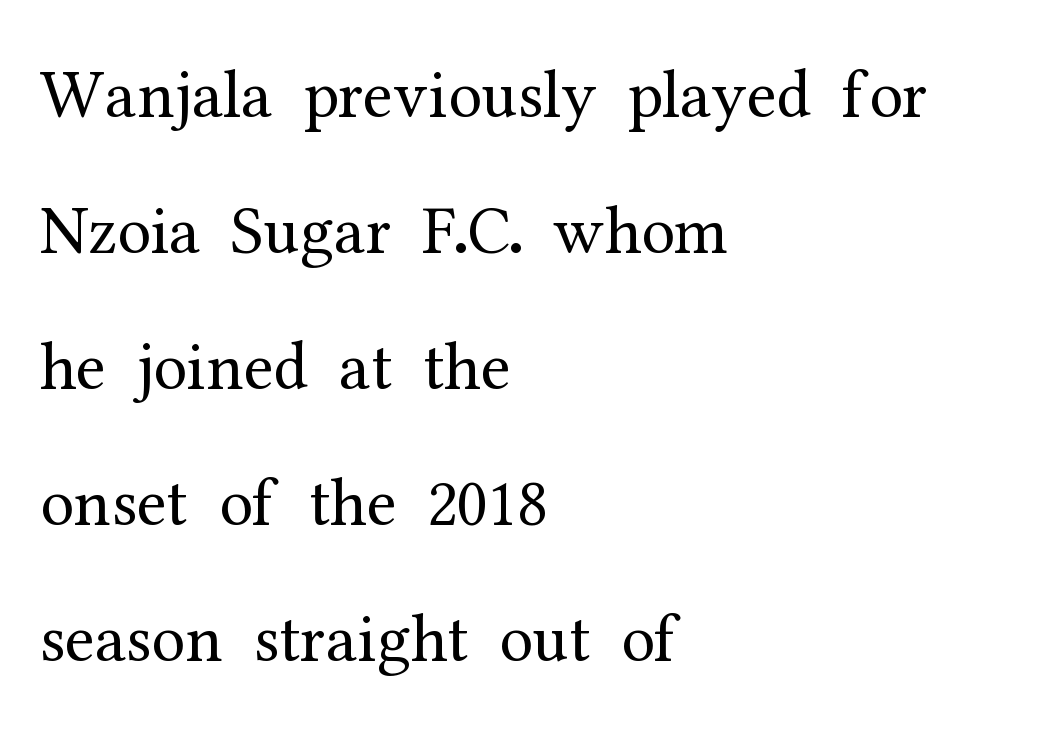
The image shows 68 px regular-weight serif type, upright; set left-aligned, loose line spacing (2.0x), normal letter spacing, not underlined; medium stroke contrast and a medium x-height.
